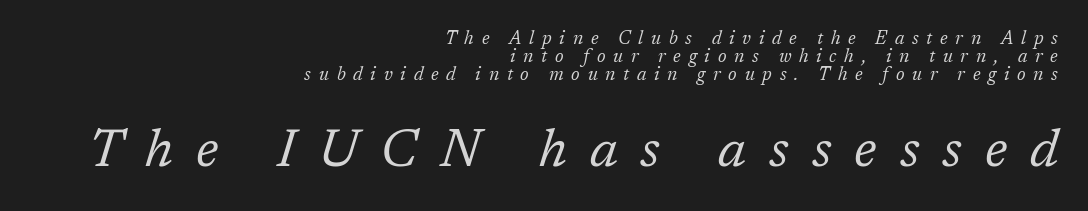
The image shows 53 px regular-weight serif type, italic (leaning right); set right-aligned, tight line spacing (1.01x), unusually wide letter spacing (+0.43 em), not underlined; the second (bottom) block is 2.94x larger; low stroke contrast and a medium x-height.
